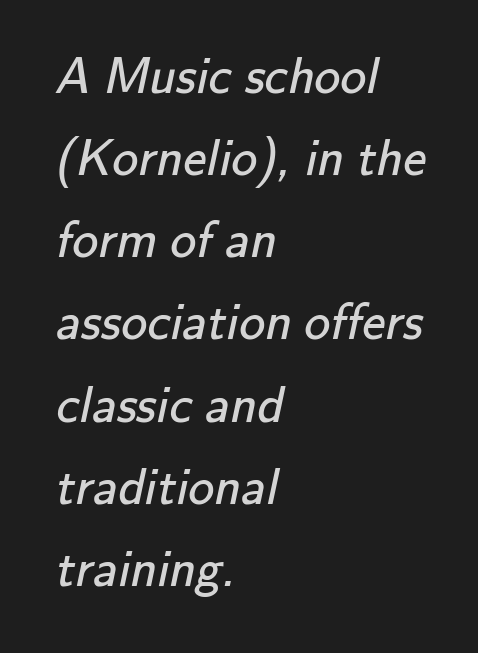
{"serif": "no", "bold": "no", "weight": "regular", "width": "normal", "stroke_contrast": "low", "x_height": "small", "monospaced": "no", "underline": "no", "align": "left", "line_spacing": "normal", "line_spacing_ratio": 1.58, "letter_spacing": "normal", "letter_spacing_em": 0.0, "glyph_px": 52}
